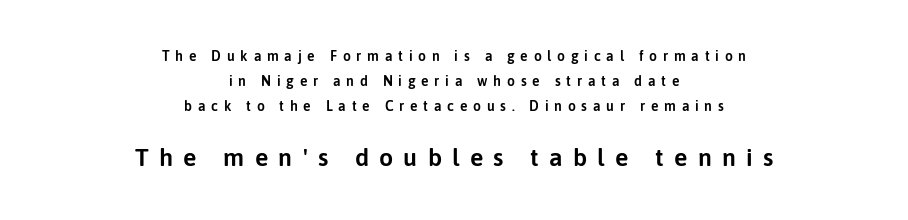
Q: Is the text italic (slanted)? A: No, it is upright.
Q: Is the text underlined? A: No.
Q: How is the paragraph aligned? A: Centered.
Q: Is the spacing between letters normal or unusually wide? A: Unusually wide.
Q: Which block of text is set in a larger size, the first (top) or the second (bottom)? A: The second (bottom) one.
